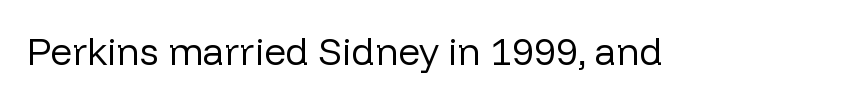
{"serif": "no", "italic": "no", "bold": "no", "weight": "regular", "width": "normal", "stroke_contrast": "low", "x_height": "medium", "monospaced": "no", "underline": "no", "letter_spacing": "normal", "letter_spacing_em": 0.0, "glyph_px": 38}
